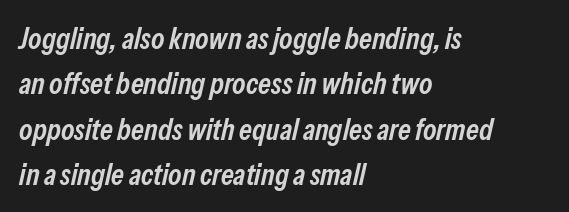
Q: Is the text bold? A: Semi-bold.
Q: Is the text italic (slanted)? A: Yes, it leans right by about 13 degrees.
Q: Is the text underlined? A: No.
Q: How is the paragraph aligned? A: Left-aligned.
Q: Is the spacing between letters normal or unusually wide? A: Normal.
Q: Is the spacing between lines tight, normal or loose? A: Normal.
Q: Width (condensed, normal, or wide)? A: Condensed.
Q: Stroke contrast? A: Low.
Q: x-height? A: Medium.
Q: Monospaced? A: No.
